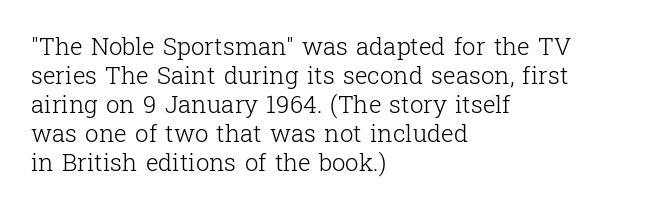
The image shows 24 px text type, upright; set left-aligned, line spacing 1.21x, normal letter spacing, not underlined.
